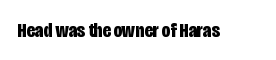
{"italic": "no", "bold": "yes", "underline": "no", "letter_spacing": "normal", "letter_spacing_em": 0.0, "glyph_px": 21}
